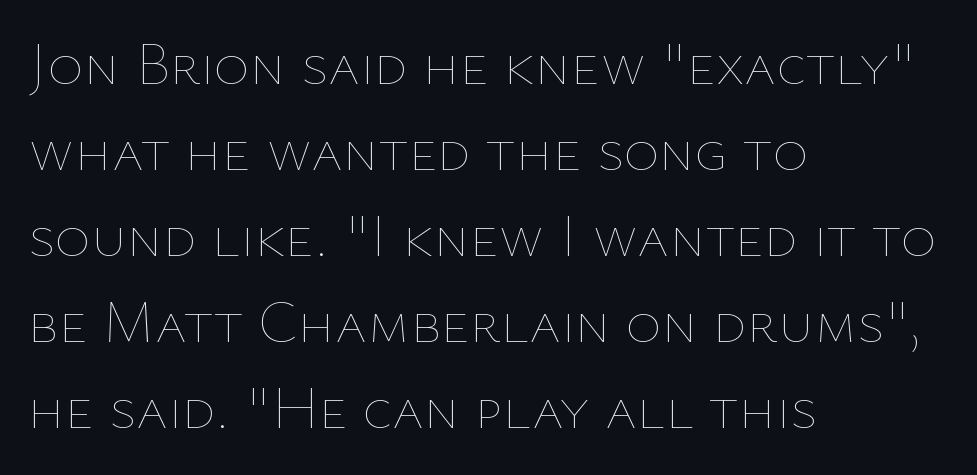
The image shows 61 px thin type, upright; set left-aligned, normal line spacing (1.41x), normal letter spacing, not underlined; low stroke contrast and a medium x-height.
